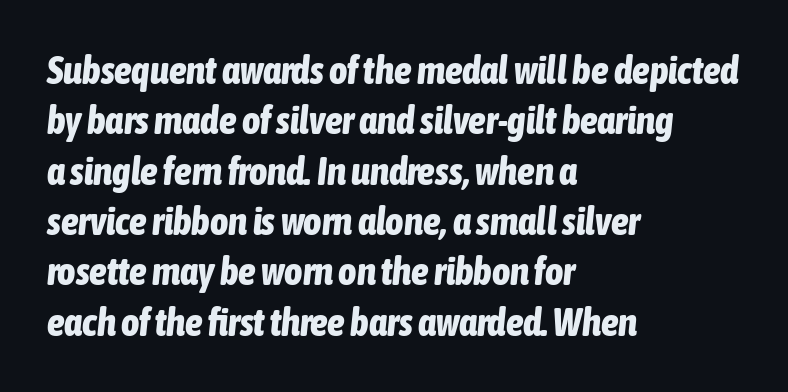
{"italic": "yes", "lean": "right", "slant_degrees": 6, "bold": "yes", "weight": "bold", "width": "condensed", "stroke_contrast": "low", "x_height": "medium", "monospaced": "no", "underline": "no", "align": "left", "line_spacing": "normal", "line_spacing_ratio": 1.29, "letter_spacing": "normal", "letter_spacing_em": 0.0, "glyph_px": 39}
